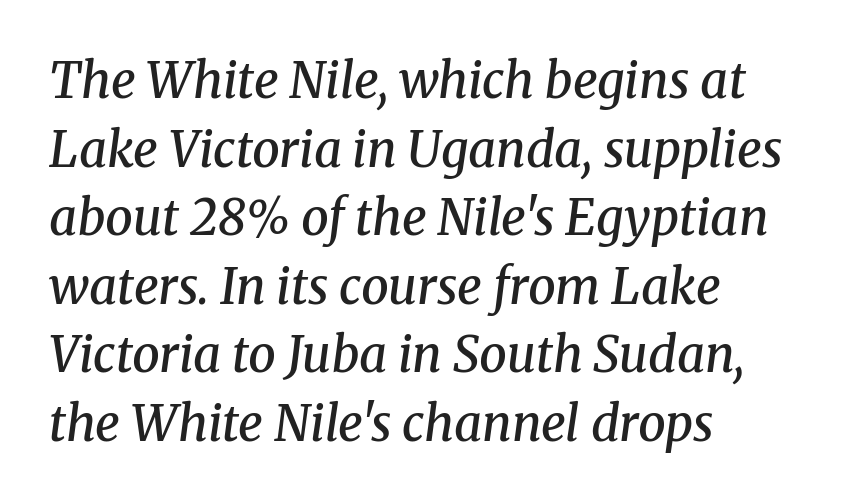
The image shows 49 px semibold serif type, italic (leaning right); set left-aligned, normal line spacing (1.4x), normal letter spacing, not underlined; medium stroke contrast and a medium x-height.
